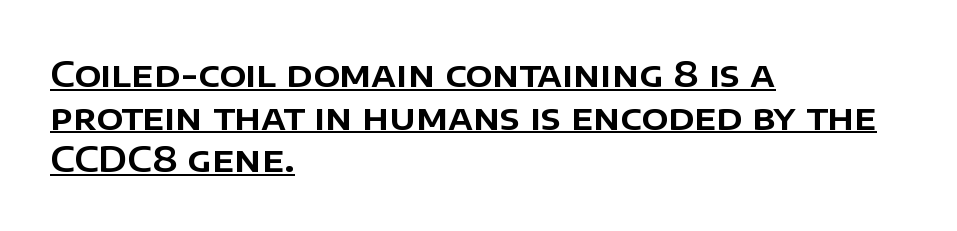
The designer went with a sans here, leaving each stem footless. A student would call this left alignment; a typographer would say flush left, rag right. Does the lettering tilt? It doesn't — this is upright. Is this a fixed-width face? No — the glyphs have proportional, varying widths. The type is set solid horizontally, with unmodified tracking.
